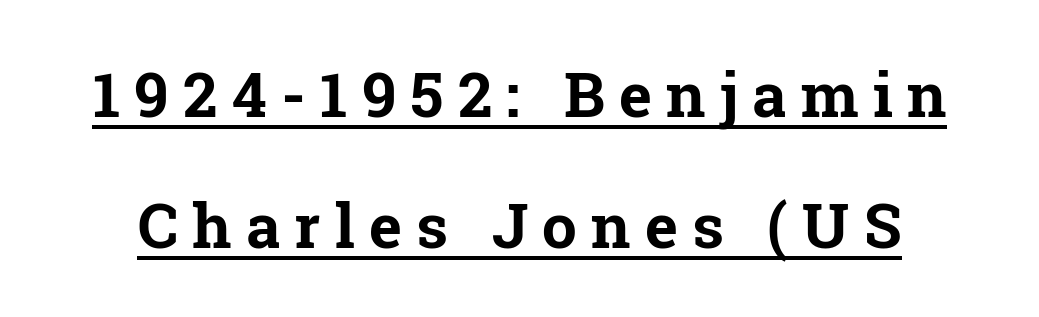
Q: Is the text bold? A: Yes.
Q: Is the text italic (slanted)? A: No, it is upright.
Q: Is the typeface a serif or a sans-serif typeface? A: Serif.
Q: Is the text underlined? A: Yes.
Q: Is the spacing between letters normal or unusually wide? A: Unusually wide.
Q: Is the spacing between lines tight, normal or loose? A: Loose.
Q: Width (condensed, normal, or wide)? A: Normal.
Q: Stroke contrast? A: Low.
Q: x-height? A: Medium.
Q: Monospaced? A: No.
